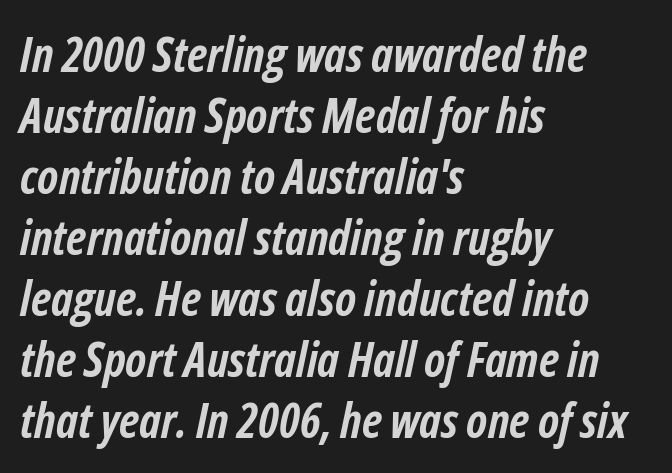
Q: Is the text bold? A: Yes.
Q: Is the text italic (slanted)? A: Yes, it leans right by about 12 degrees.
Q: Is the text underlined? A: No.
Q: How is the paragraph aligned? A: Left-aligned.
Q: Is the spacing between letters normal or unusually wide? A: Normal.
Q: Is the spacing between lines tight, normal or loose? A: Normal.
Q: Width (condensed, normal, or wide)? A: Condensed.
Q: Stroke contrast? A: Low.
Q: x-height? A: Medium.
Q: Monospaced? A: No.
